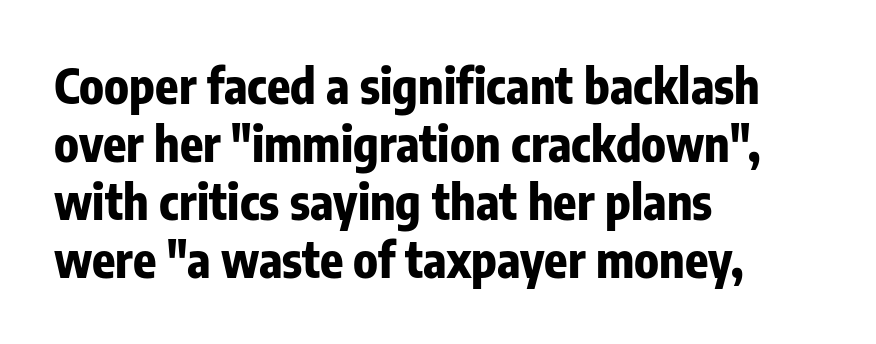
Beneath every word, the page is bare. The setting favours the left margin, as ordinary paragraphs usually do. You could not count columns in this text — the font is proportionally spaced. Words appear dense and cohesive because spacing is normal. Every stem runs plumb, perpendicular to the baseline.
